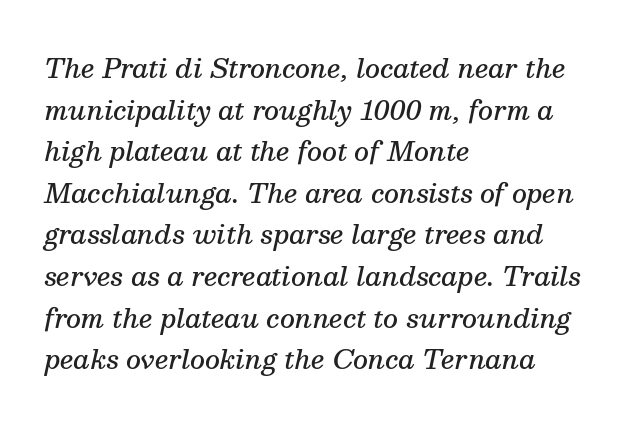
Q: Is the text bold? A: Semi-bold.
Q: Is the text italic (slanted)? A: Yes, it leans right by about 13 degrees.
Q: Is the text underlined? A: No.
Q: How is the paragraph aligned? A: Left-aligned.
Q: Is the spacing between letters normal or unusually wide? A: Normal.
Q: Is the spacing between lines tight, normal or loose? A: Normal.
